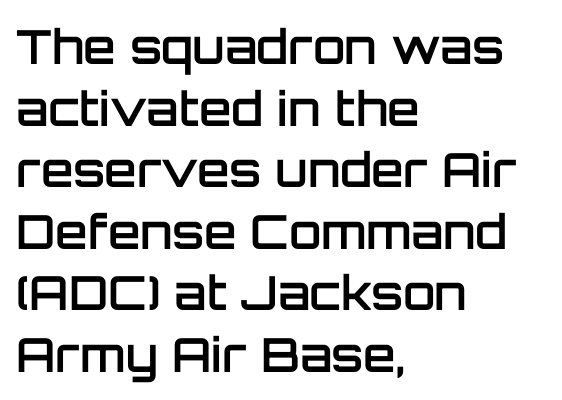
The image shows 47 px semibold sans-serif type, upright; set left-aligned, normal line spacing (1.31x), normal letter spacing, not underlined; low stroke contrast and a large x-height.
